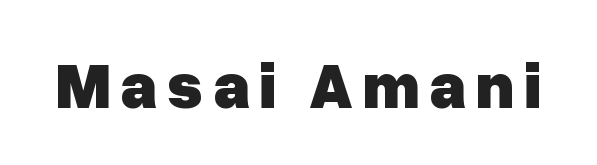
Is this a sans? Yes — the strokes have no serifs. Rendered with straight, roman letterforms. These lines are rendered in a variable-pitch font. The foot of each line stays bare and open. Students, this is bold: see how much ink each stroke carries.
